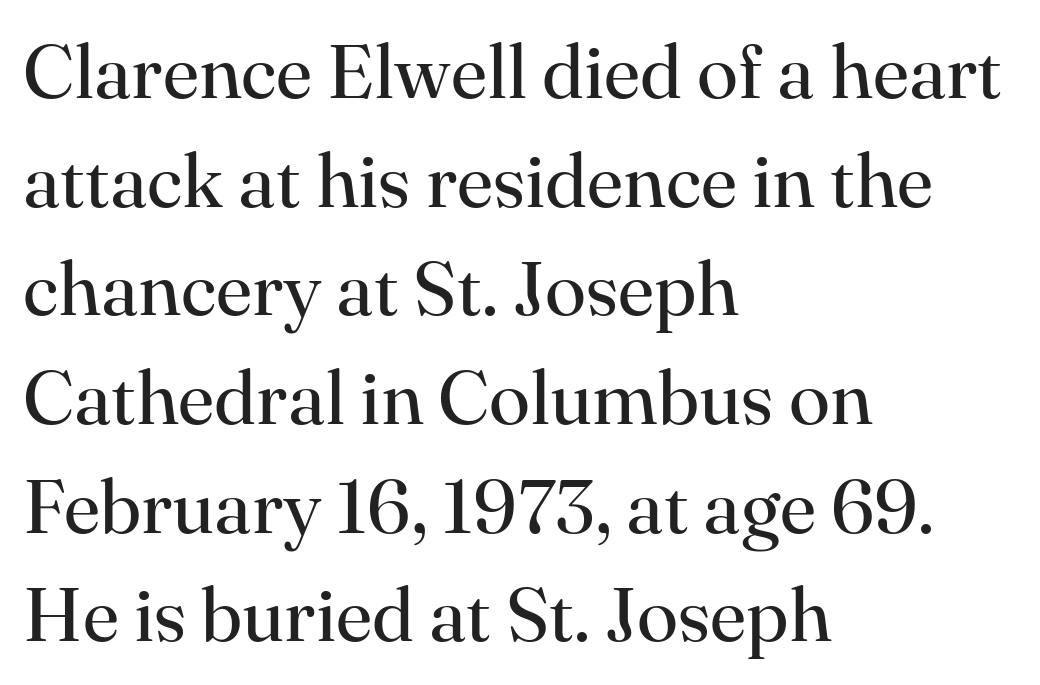
Q: Is the text bold? A: No.
Q: Is the text italic (slanted)? A: No, it is upright.
Q: Is the typeface a serif or a sans-serif typeface? A: Serif.
Q: Is the text underlined? A: No.
Q: How is the paragraph aligned? A: Left-aligned.
Q: Is the spacing between letters normal or unusually wide? A: Normal.
Q: Is the spacing between lines tight, normal or loose? A: Normal.
Q: Width (condensed, normal, or wide)? A: Normal.
Q: Stroke contrast? A: High.
Q: x-height? A: Small.
Q: Monospaced? A: No.
